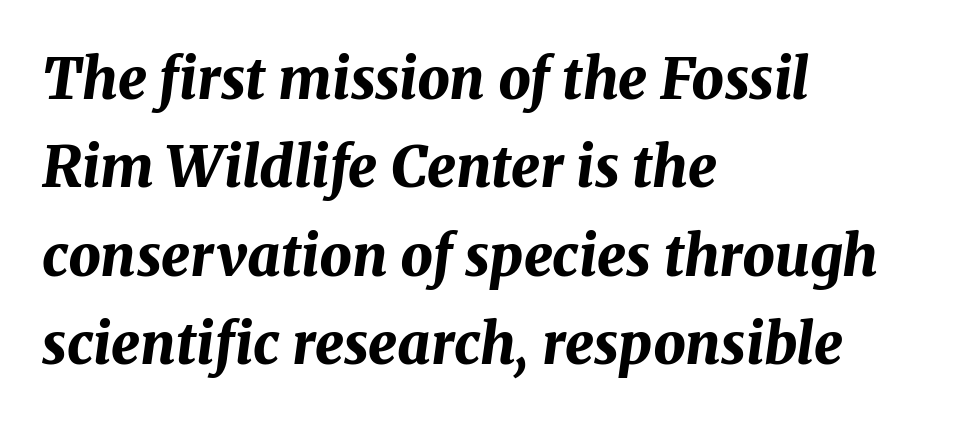
The face used here is proportionally spaced, like ordinary book or web type. Does the lettering tilt? It does — this is italic. Honestly, there is no underline to notice here at all. These words are printed bold, with thick strokes throughout. Casual observation: everything's shoved over to the left.
